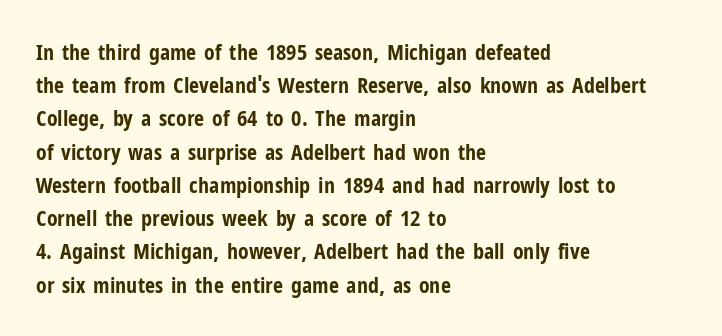
Q: Is the text bold? A: Yes.
Q: Is the text italic (slanted)? A: No, it is upright.
Q: Is the text underlined? A: No.
Q: How is the paragraph aligned? A: Left-aligned.
Q: Is the spacing between letters normal or unusually wide? A: Normal.
Q: Is the spacing between lines tight, normal or loose? A: Normal.
